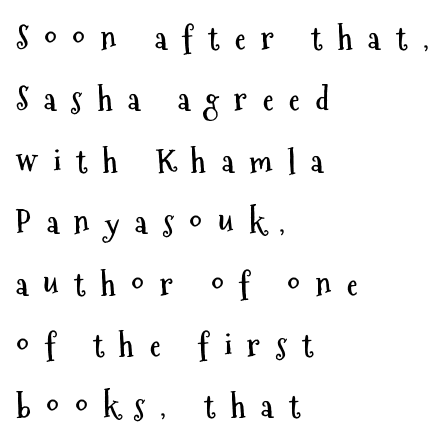
The image shows 31 px semibold, condensed sans-serif type, upright; set left-aligned, loose line spacing (1.98x), unusually wide letter spacing (+0.5 em), not underlined; medium stroke contrast and a medium x-height.
